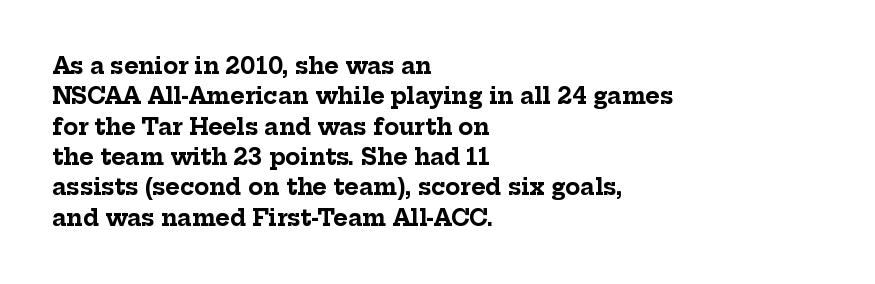
The paragraph shown leans on its left margin. The glyphs have the mass of a bold cut. How are the letters spaced? Ordinarily, with no added tracking. This sample uses an upright cut, with every glyph sitting square on the baseline.
